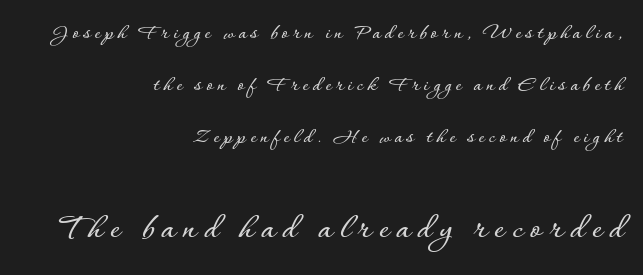
The text block is weighted toward the right margin, trailing off unevenly leftward. The zone under the glyphs is completely vacant. The rendering uses a large line-height, opening up the rows. The passage shown is typed in a proportional face where columns would drift.
